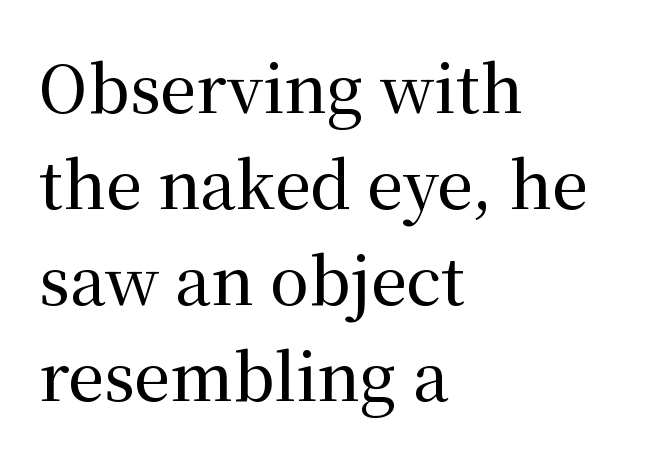
The image shows 64 px serif type, upright; set left-aligned, normal line spacing (1.5x), normal letter spacing, not underlined; medium stroke contrast and a medium x-height.
